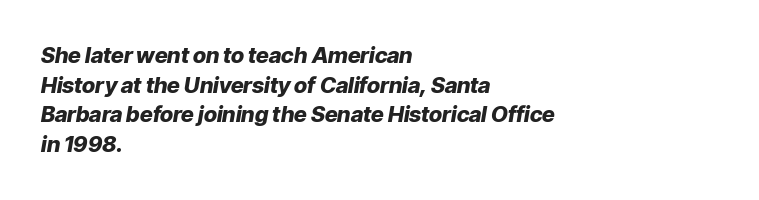
The image shows 22 px bold type, italic (leaning right); set left-aligned, normal line spacing (1.35x), normal letter spacing, not underlined.
